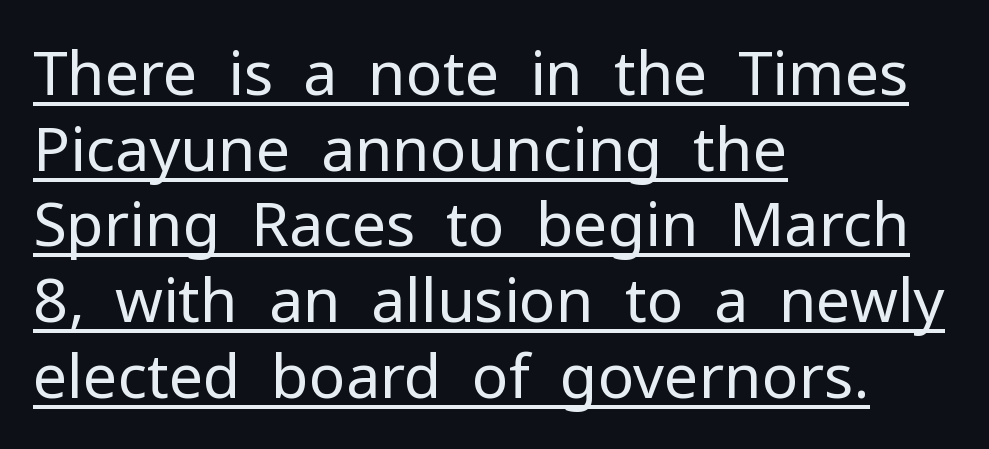
{"serif": "no", "italic": "no", "bold": "no", "weight": "regular", "width": "normal", "stroke_contrast": "low", "x_height": "medium", "monospaced": "no", "underline": "yes", "align": "left", "line_spacing_ratio": 1.24, "letter_spacing": "normal", "letter_spacing_em": 0.0, "glyph_px": 61}
